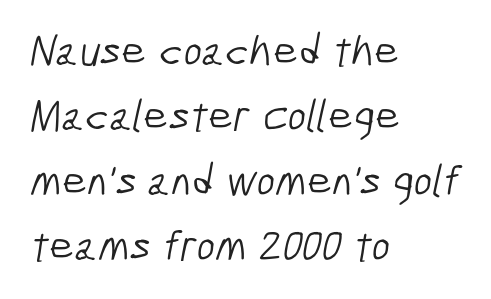
Q: Is the text bold? A: No.
Q: Is the typeface a serif or a sans-serif typeface? A: Sans-serif.
Q: Is the text underlined? A: No.
Q: How is the paragraph aligned? A: Left-aligned.
Q: Is the spacing between letters normal or unusually wide? A: Normal.
Q: Is the spacing between lines tight, normal or loose? A: Normal.
Q: Width (condensed, normal, or wide)? A: Condensed.
Q: Stroke contrast? A: Low.
Q: x-height? A: Medium.
Q: Monospaced? A: No.
